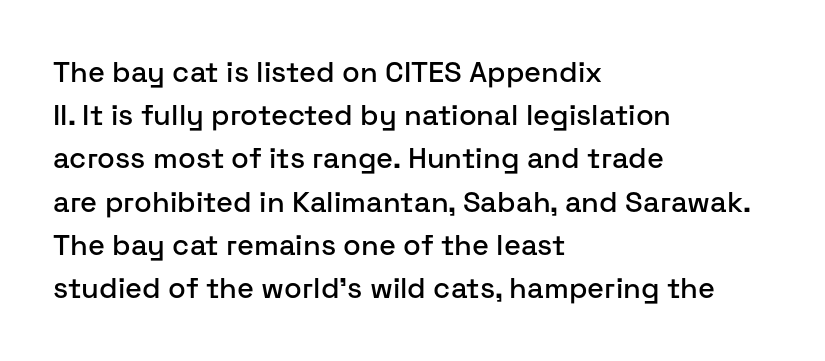
Q: Is the text italic (slanted)? A: No, it is upright.
Q: Is the typeface a serif or a sans-serif typeface? A: Sans-serif.
Q: Is the text underlined? A: No.
Q: How is the paragraph aligned? A: Left-aligned.
Q: Is the spacing between letters normal or unusually wide? A: Normal.
Q: Is the spacing between lines tight, normal or loose? A: Normal.
Q: Width (condensed, normal, or wide)? A: Normal.
Q: Stroke contrast? A: Low.
Q: x-height? A: Medium.
Q: Monospaced? A: No.
